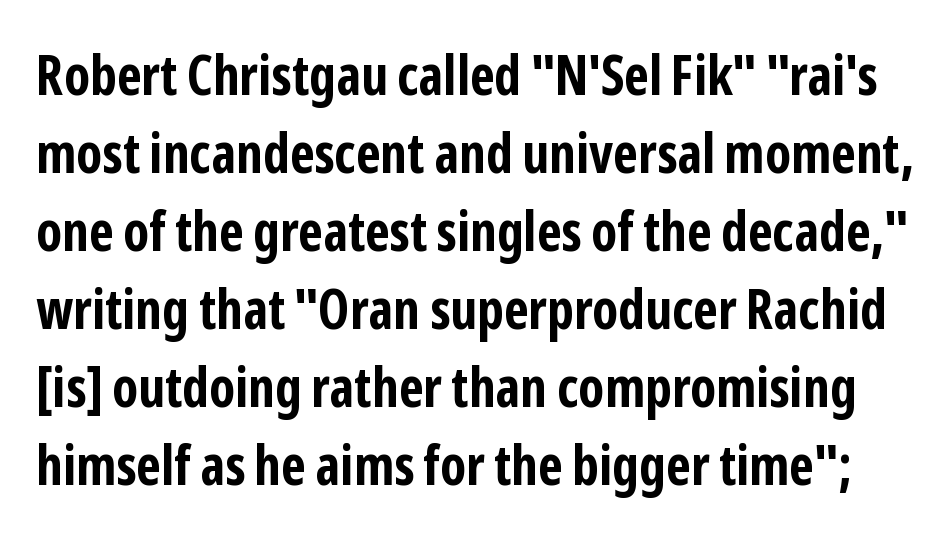
Q: Is the text bold? A: Yes.
Q: Is the text italic (slanted)? A: No, it is upright.
Q: Is the typeface a serif or a sans-serif typeface? A: Sans-serif.
Q: Is the text underlined? A: No.
Q: Is the spacing between letters normal or unusually wide? A: Normal.
Q: Is the spacing between lines tight, normal or loose? A: Normal.
Q: Width (condensed, normal, or wide)? A: Condensed.
Q: Stroke contrast? A: Low.
Q: x-height? A: Medium.
Q: Monospaced? A: No.
